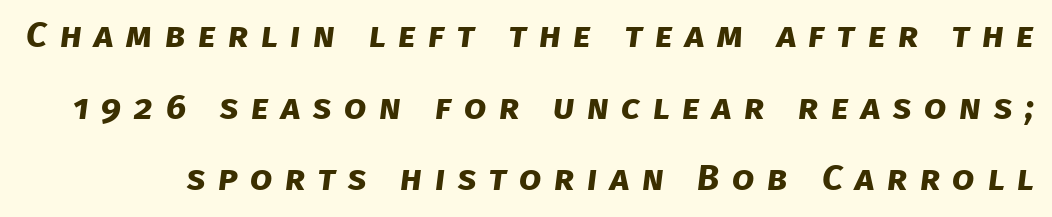
This is sans-serif lettering, the kind often seen on screens and signage. The rendering uses natural spacing where letterforms have individual widths. Rule under the text: the space is simply empty. Words appear elongated and porous because spacing is wide.
